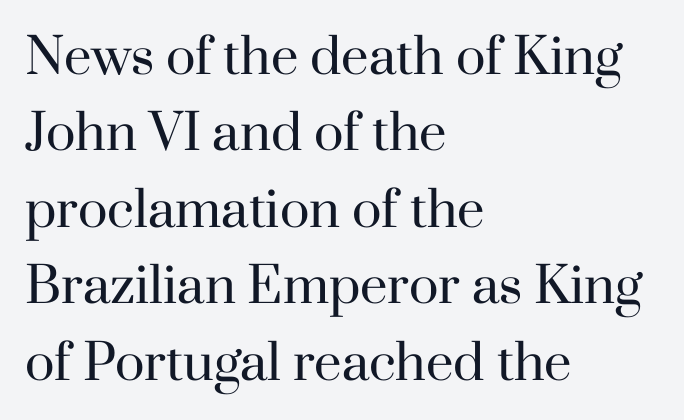
The paragraph shown leans on its left margin. This rendering leaves character spacing at its baseline value. Unlike italic type, these characters show no tilt at all. Each letter keeps its own natural width here, so spacing adapts to shape. In terms of letterform style, serifs are clearly present. Plain, unruled lines of type.
